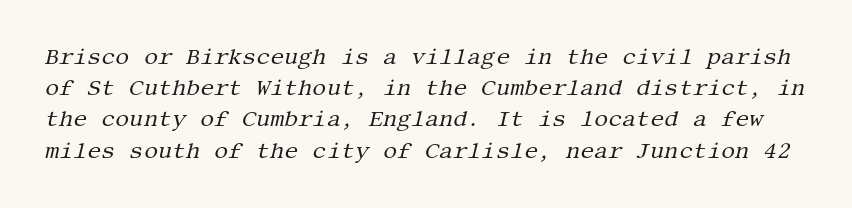
The image shows 22 px text type, italic (leaning right); set normal line spacing (1.42x), normal letter spacing, not underlined.
